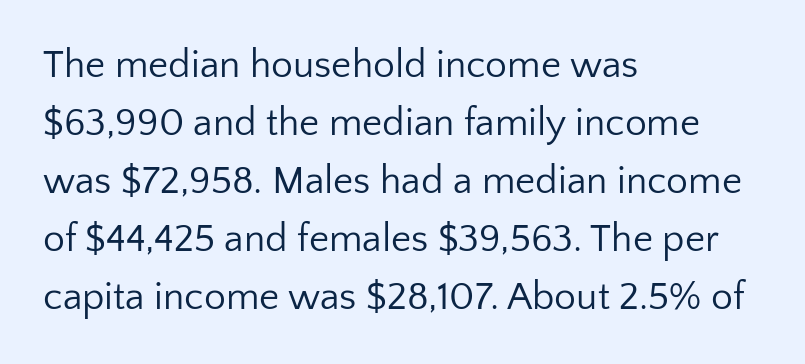
The image shows 39 px regular-weight sans-serif type, upright; set left-aligned, normal line spacing (1.49x), normal letter spacing, not underlined; low stroke contrast and a medium x-height.
